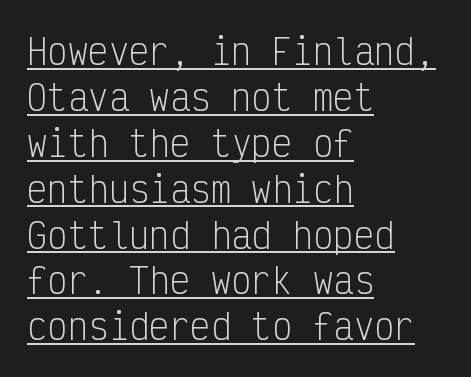
Q: Is the text bold? A: No.
Q: Is the text italic (slanted)? A: No, it is upright.
Q: Is the typeface a serif or a sans-serif typeface? A: Sans-serif.
Q: Is the text underlined? A: Yes.
Q: How is the paragraph aligned? A: Left-aligned.
Q: Is the spacing between letters normal or unusually wide? A: Normal.
Q: Is the spacing between lines tight, normal or loose? A: Normal.
Q: Width (condensed, normal, or wide)? A: Condensed.
Q: Stroke contrast? A: Low.
Q: x-height? A: Medium.
Q: Monospaced? A: Yes.
